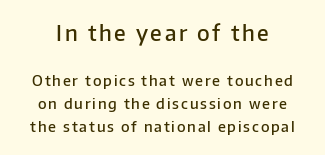
{"italic": "no", "bold": "semi", "underline": "no", "line_spacing": "normal", "line_spacing_ratio": 1.55, "larger_block": "first", "size_ratio": 1.47, "glyph_px": 22}
